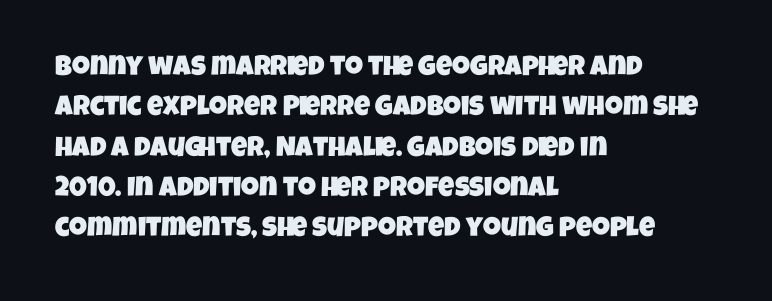
{"serif": "no", "width": "condensed", "stroke_contrast": "low", "x_height": "large", "monospaced": "no", "underline": "no", "align": "left", "line_spacing": "normal", "line_spacing_ratio": 1.44, "letter_spacing": "normal", "letter_spacing_em": 0.0, "glyph_px": 28}
